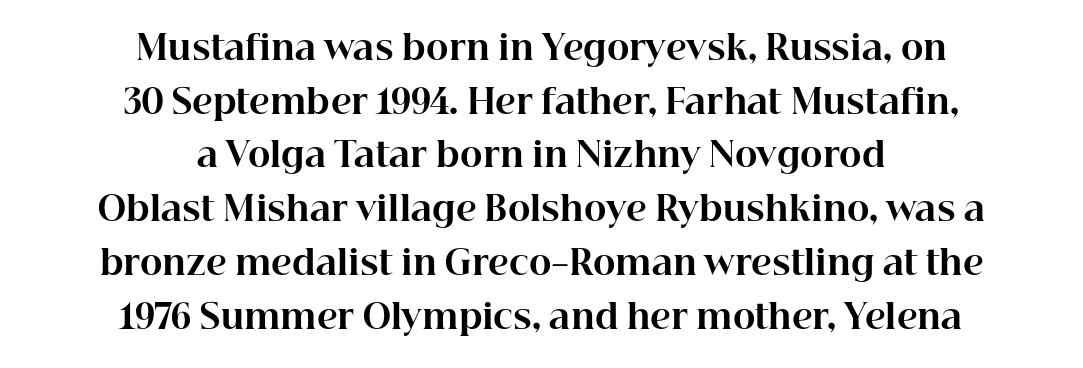
{"serif": "yes", "italic": "no", "bold": "yes", "weight": "bold", "width": "normal", "stroke_contrast": "high", "x_height": "medium", "monospaced": "no", "underline": "no", "align": "center", "line_spacing": "normal", "line_spacing_ratio": 1.58, "letter_spacing": "normal", "letter_spacing_em": 0.0, "glyph_px": 34}
